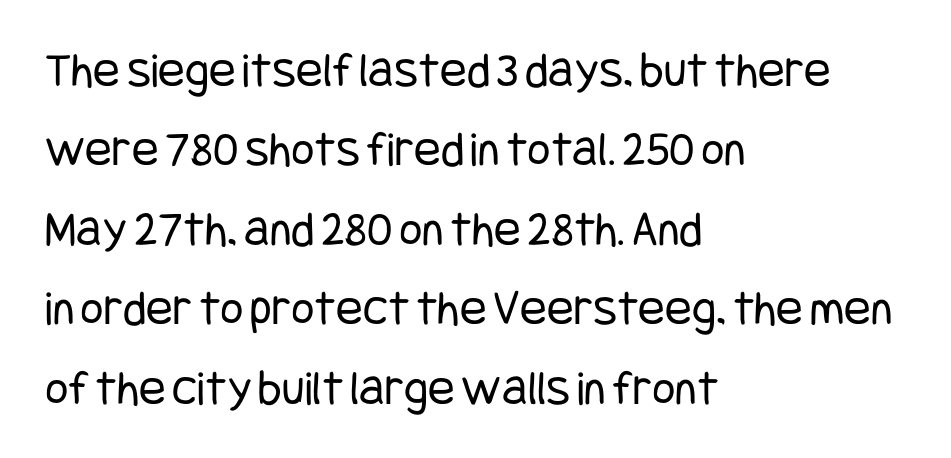
The space directly below the letters is spotless. Classification — sans serif. Inter-character spacing is left at the font's built-in metrics. Nope, not italic — everything's standing straight.
